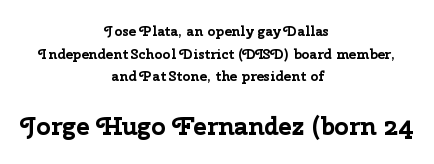
Q: Is the text bold? A: Yes.
Q: Is the text italic (slanted)? A: No, it is upright.
Q: Is the text underlined? A: No.
Q: How is the paragraph aligned? A: Centered.
Q: Is the spacing between letters normal or unusually wide? A: Normal.
Q: Is the spacing between lines tight, normal or loose? A: Normal.
Q: Which block of text is set in a larger size, the first (top) or the second (bottom)? A: The second (bottom) one.
